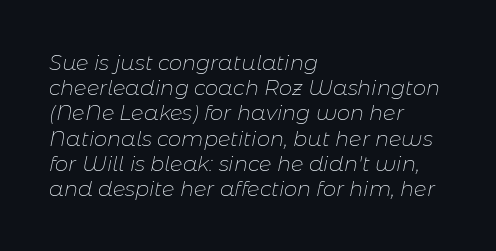
The glyphs look as if they've been sheared to an angle. Left-aligned paragraph, ragged on the right. Weight: regular or lighter. What stands out about the letter spacing? Nothing — it is the standard amount.
